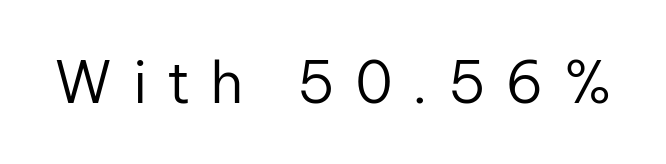
The image shows 58 px regular-weight sans-serif type, upright; set unusually wide letter spacing (+0.34 em), not underlined; low stroke contrast and a medium x-height.
